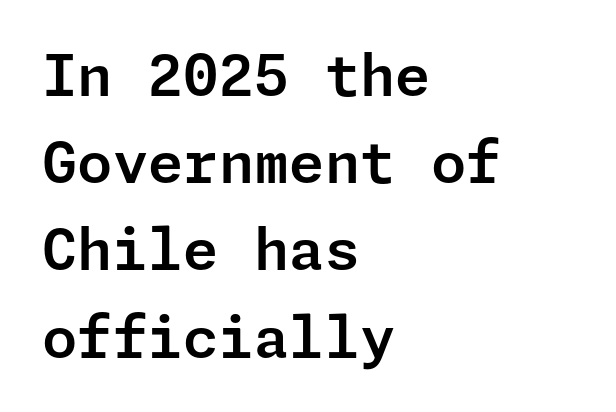
The image shows 57 px sans-serif type, upright; set left-aligned, normal line spacing (1.53x), normal letter spacing, not underlined; low stroke contrast and a medium x-height.
